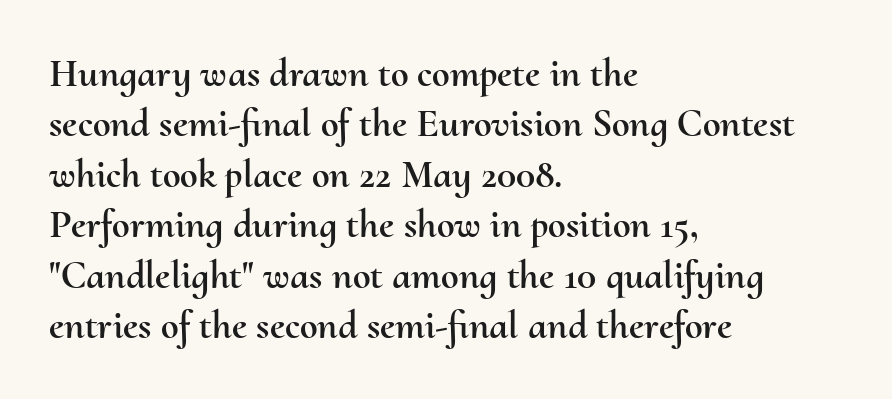
Q: Is the text italic (slanted)? A: No, it is upright.
Q: Is the text underlined? A: No.
Q: How is the paragraph aligned? A: Left-aligned.
Q: Is the spacing between letters normal or unusually wide? A: Normal.
Q: Is the spacing between lines tight, normal or loose? A: Normal.
Q: Width (condensed, normal, or wide)? A: Normal.
Q: Stroke contrast? A: Medium.
Q: x-height? A: Small.
Q: Monospaced? A: No.
